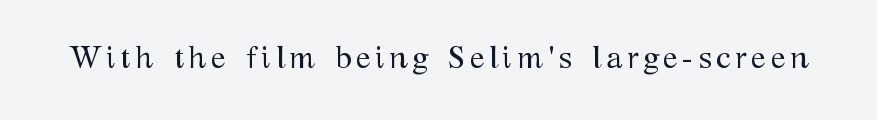
{"serif": "yes", "italic": "no", "bold": "no", "weight": "regular", "width": "normal", "stroke_contrast": "medium", "x_height": "medium", "monospaced": "no", "underline": "no", "glyph_px": 31}
